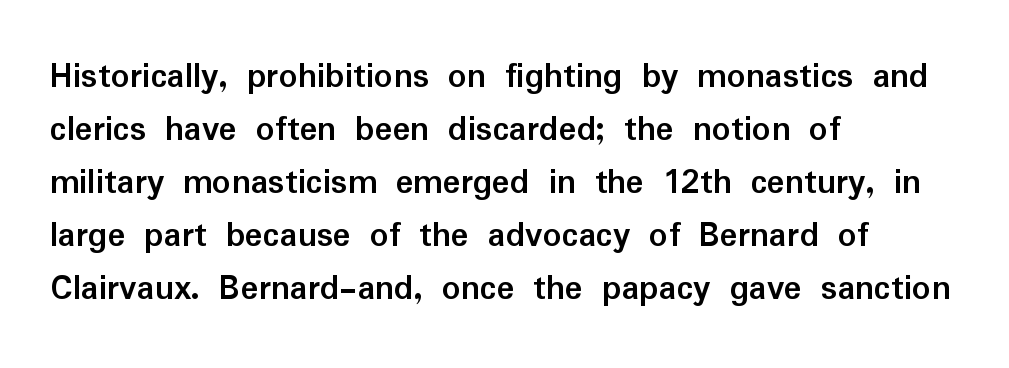
{"serif": "no", "italic": "no", "bold": "yes", "weight": "semibold", "width": "normal", "stroke_contrast": "low", "x_height": "medium", "monospaced": "no", "underline": "no", "align": "left", "line_spacing": "normal", "line_spacing_ratio": 1.43, "letter_spacing": "normal", "letter_spacing_em": 0.0, "glyph_px": 37}
